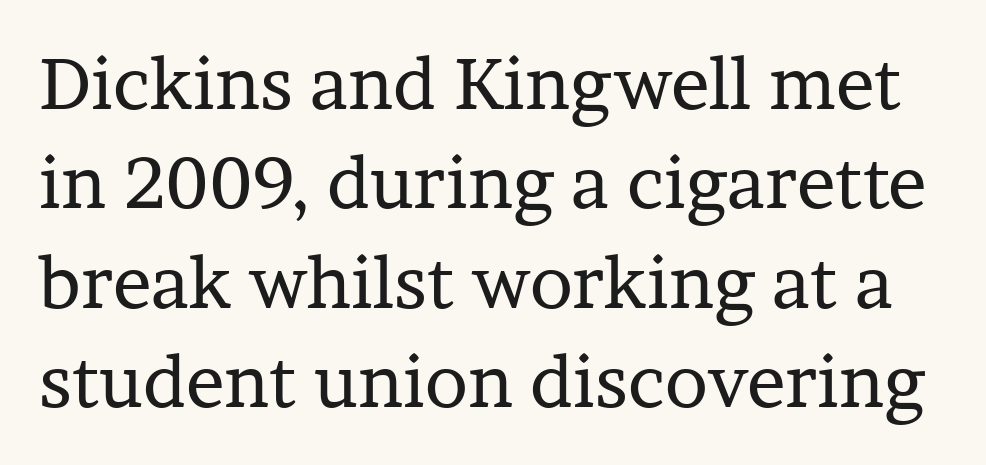
The image shows 72 px regular-weight serif type, upright; set normal line spacing (1.38x), normal letter spacing, not underlined; low stroke contrast and a medium x-height.
